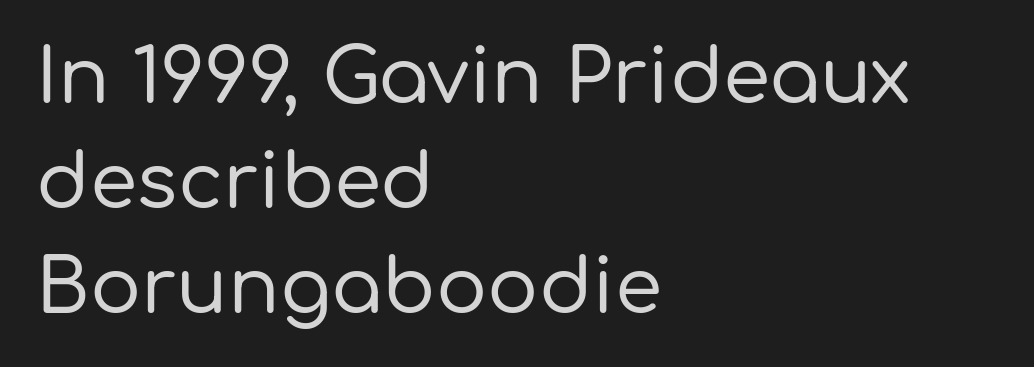
The image shows 76 px sans-serif type, upright; set left-aligned, normal line spacing (1.38x), normal letter spacing, not underlined; low stroke contrast and a medium x-height.
